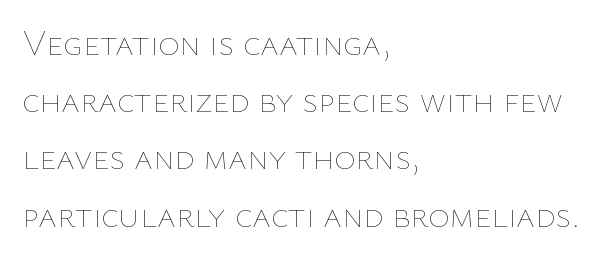
{"italic": "no", "bold": "no", "weight": "thin", "width": "normal", "stroke_contrast": "low", "x_height": "medium", "monospaced": "no", "underline": "no", "align": "left", "line_spacing": "normal", "line_spacing_ratio": 1.59, "letter_spacing": "normal", "letter_spacing_em": 0.0, "glyph_px": 36}
